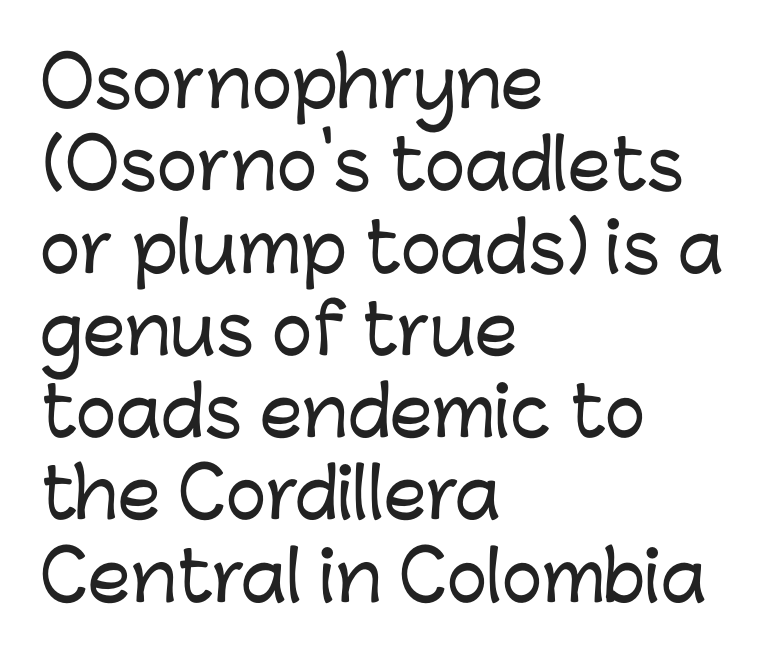
Q: Is the text italic (slanted)? A: No, it is upright.
Q: Is the typeface a serif or a sans-serif typeface? A: Sans-serif.
Q: Is the text underlined? A: No.
Q: How is the paragraph aligned? A: Left-aligned.
Q: Is the spacing between letters normal or unusually wide? A: Normal.
Q: Width (condensed, normal, or wide)? A: Normal.
Q: Stroke contrast? A: Low.
Q: x-height? A: Medium.
Q: Monospaced? A: No.
